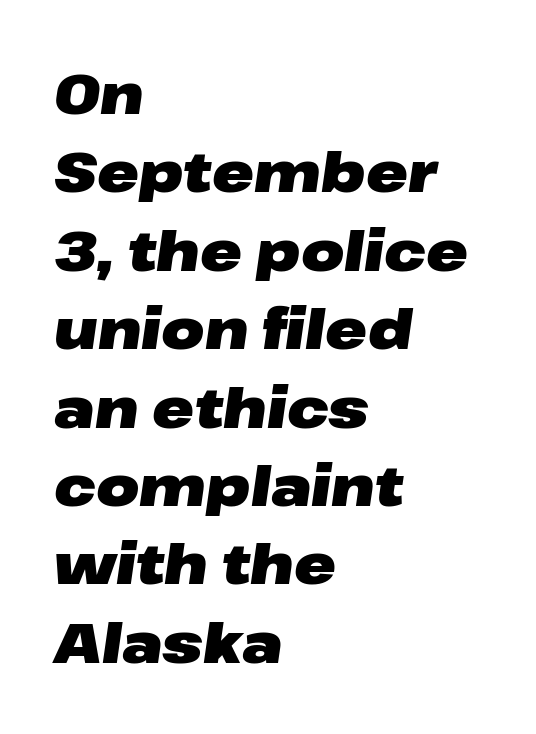
Strong, thick strokes mark this as bold type. The font's italic variant was chosen for this text. Only glyphs here, with clear space below each row. These lines are set flush left with a ragged right edge. A typesetter would call this proportional, since set widths differ per character. This rendering leaves character spacing at its baseline value.
